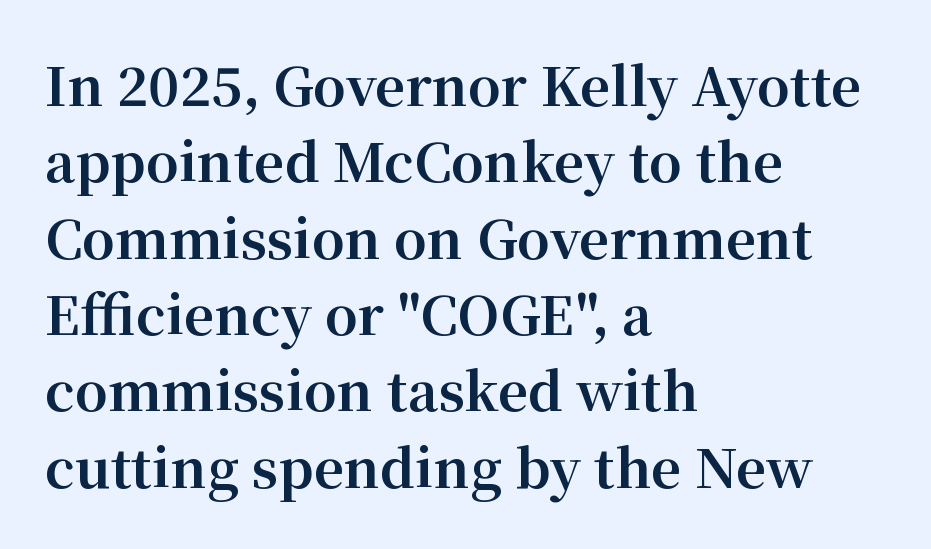
Q: Is the text bold? A: Yes.
Q: Is the text italic (slanted)? A: No, it is upright.
Q: Is the typeface a serif or a sans-serif typeface? A: Serif.
Q: Is the text underlined? A: No.
Q: How is the paragraph aligned? A: Left-aligned.
Q: Is the spacing between letters normal or unusually wide? A: Normal.
Q: Is the spacing between lines tight, normal or loose? A: Normal.
Q: Width (condensed, normal, or wide)? A: Normal.
Q: Stroke contrast? A: Medium.
Q: x-height? A: Medium.
Q: Monospaced? A: No.
